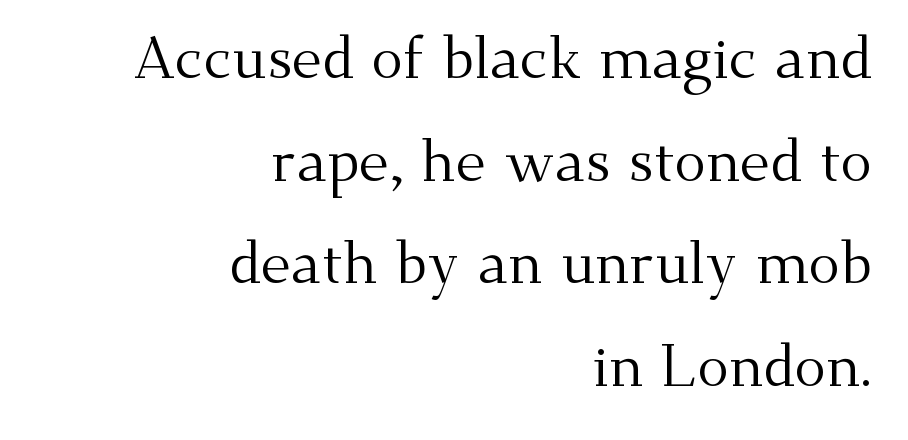
Q: Is the text bold? A: No.
Q: Is the text italic (slanted)? A: No, it is upright.
Q: Is the typeface a serif or a sans-serif typeface? A: Serif.
Q: Is the text underlined? A: No.
Q: How is the paragraph aligned? A: Right-aligned.
Q: Is the spacing between letters normal or unusually wide? A: Normal.
Q: Width (condensed, normal, or wide)? A: Normal.
Q: Stroke contrast? A: Medium.
Q: x-height? A: Small.
Q: Monospaced? A: No.
